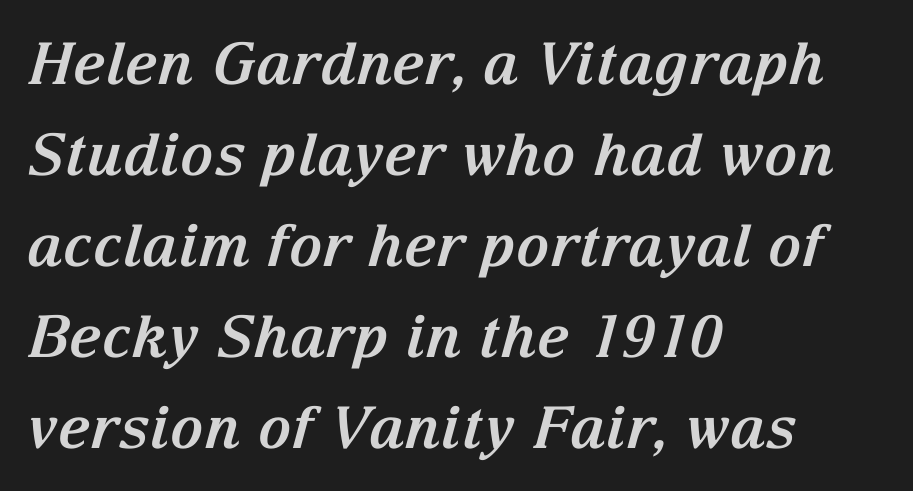
The image shows 58 px bold serif type, italic (leaning right); set left-aligned, normal line spacing (1.57x), normal letter spacing, not underlined; medium stroke contrast and a medium x-height.
